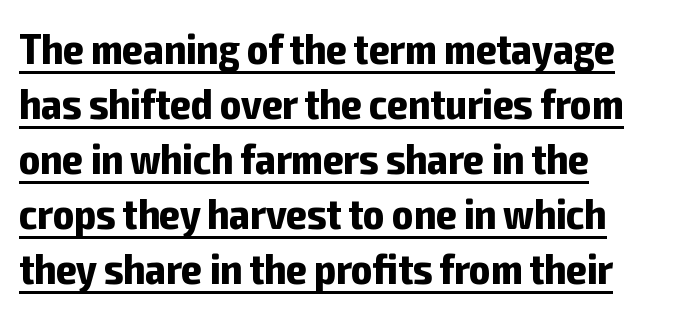
{"serif": "no", "italic": "no", "bold": "yes", "weight": "bold", "width": "condensed", "stroke_contrast": "low", "x_height": "medium", "monospaced": "no", "underline": "yes", "align": "left", "line_spacing": "normal", "line_spacing_ratio": 1.25, "letter_spacing": "normal", "letter_spacing_em": 0.0, "glyph_px": 44}
